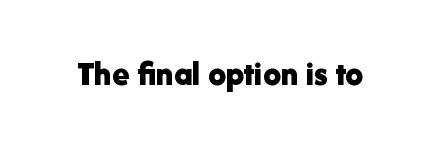
Tall strokes in this sample are plumb rather than angled. Varying glyph widths throughout — classic text-font behaviour. Default kerning and tracking; the words read as compact shapes. Its strokes are broad and dark, the hallmark of bold type. Quick note: underline off.
